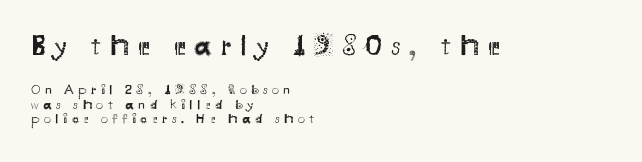
{"serif": "no", "italic": "no", "bold": "no", "weight": "regular", "width": "normal", "stroke_contrast": "medium", "x_height": "small", "monospaced": "no", "underline": "no", "align": "left", "line_spacing": "tight", "line_spacing_ratio": 1.03, "letter_spacing": "wide", "letter_spacing_em": 0.31, "larger_block": "first", "size_ratio": 2.0, "glyph_px": 28}
